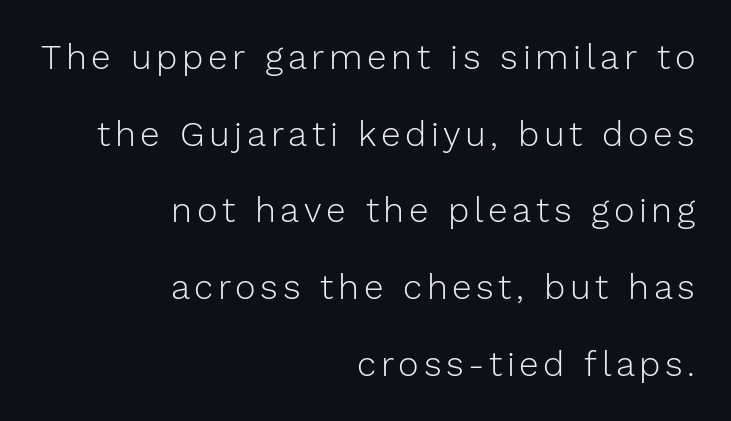
{"serif": "no", "italic": "no", "bold": "no", "weight": "light", "width": "normal", "stroke_contrast": "low", "x_height": "medium", "monospaced": "no", "underline": "no", "align": "right", "line_spacing": "loose", "line_spacing_ratio": 2.19, "glyph_px": 35}
